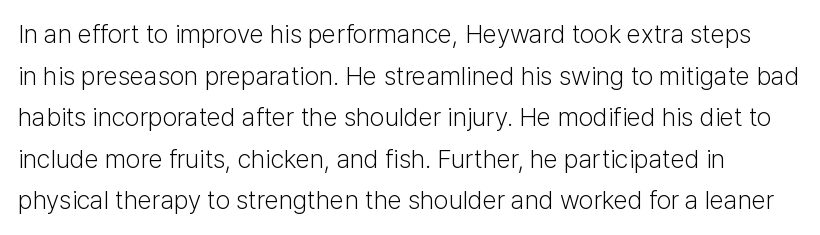
This block has exactly the height ordinary leading produces. Ink coverage per letter is moderate at most. Glyph-to-glyph distance matches everyday printed text. Tall strokes in this sample are plumb rather than angled.
